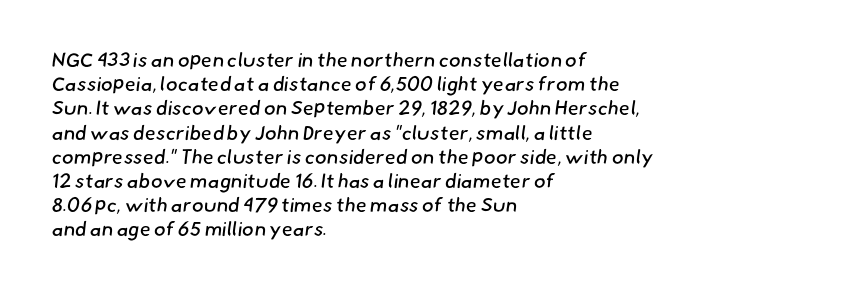
The image shows 20 px text type; set left-aligned, line spacing 1.21x, normal letter spacing, not underlined.
